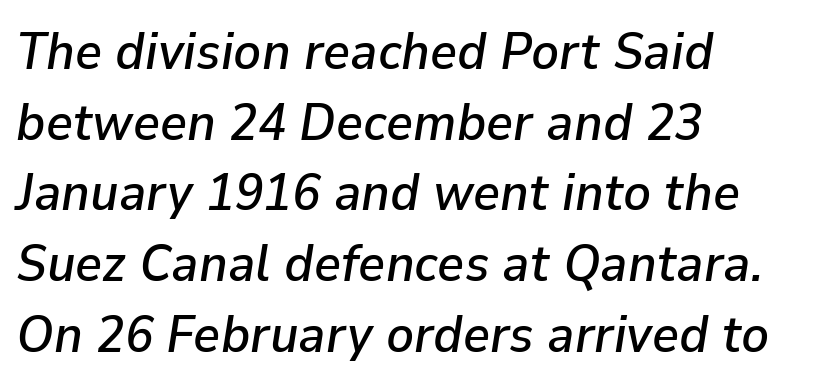
Q: Is the text italic (slanted)? A: Yes, it leans right by about 9 degrees.
Q: Is the text underlined? A: No.
Q: How is the paragraph aligned? A: Left-aligned.
Q: Is the spacing between letters normal or unusually wide? A: Normal.
Q: Is the spacing between lines tight, normal or loose? A: Normal.
Q: Width (condensed, normal, or wide)? A: Normal.
Q: Stroke contrast? A: Low.
Q: x-height? A: Medium.
Q: Monospaced? A: No.
